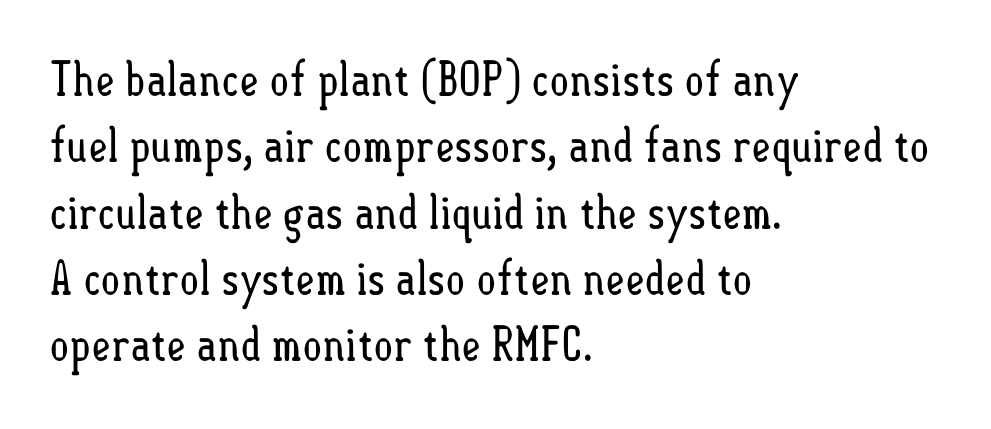
{"italic": "no", "bold": "no", "weight": "regular", "width": "condensed", "stroke_contrast": "low", "x_height": "small", "monospaced": "no", "underline": "no", "align": "left", "line_spacing": "normal", "line_spacing_ratio": 1.41, "letter_spacing": "normal", "letter_spacing_em": 0.0, "glyph_px": 47}
